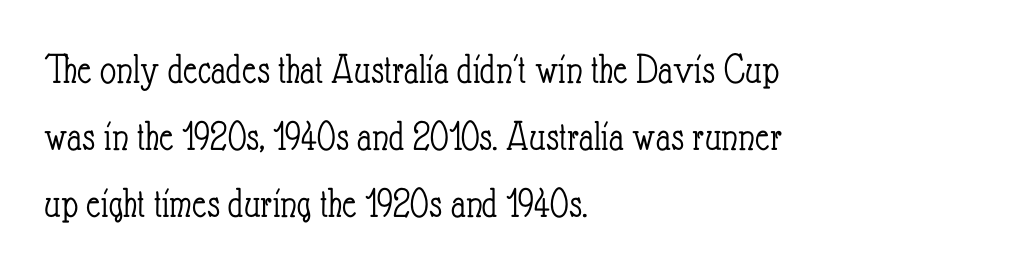
The image shows 44 px light, condensed type, upright; set left-aligned, normal line spacing (1.52x), normal letter spacing, not underlined; low stroke contrast and a small x-height.
